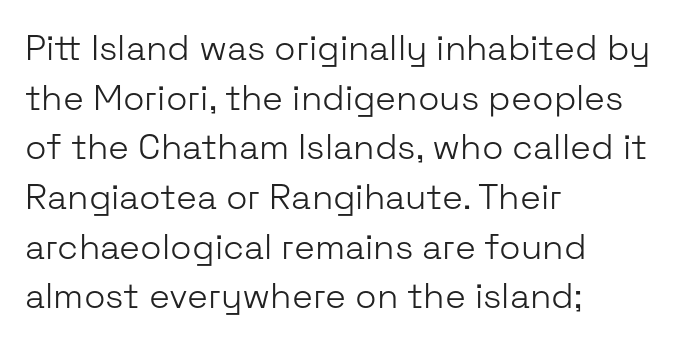
Q: Is the text bold? A: No.
Q: Is the text italic (slanted)? A: No, it is upright.
Q: Is the typeface a serif or a sans-serif typeface? A: Sans-serif.
Q: Is the text underlined? A: No.
Q: How is the paragraph aligned? A: Left-aligned.
Q: Is the spacing between letters normal or unusually wide? A: Normal.
Q: Is the spacing between lines tight, normal or loose? A: Normal.
Q: Width (condensed, normal, or wide)? A: Normal.
Q: Stroke contrast? A: Low.
Q: x-height? A: Medium.
Q: Monospaced? A: No.
